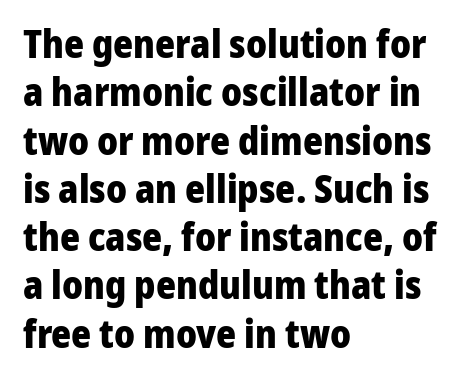
Q: Is the text bold? A: Yes.
Q: Is the text italic (slanted)? A: No, it is upright.
Q: Is the typeface a serif or a sans-serif typeface? A: Sans-serif.
Q: Is the text underlined? A: No.
Q: How is the paragraph aligned? A: Left-aligned.
Q: Is the spacing between letters normal or unusually wide? A: Normal.
Q: Is the spacing between lines tight, normal or loose? A: Normal.
Q: Width (condensed, normal, or wide)? A: Normal.
Q: Stroke contrast? A: Low.
Q: x-height? A: Medium.
Q: Monospaced? A: No.
